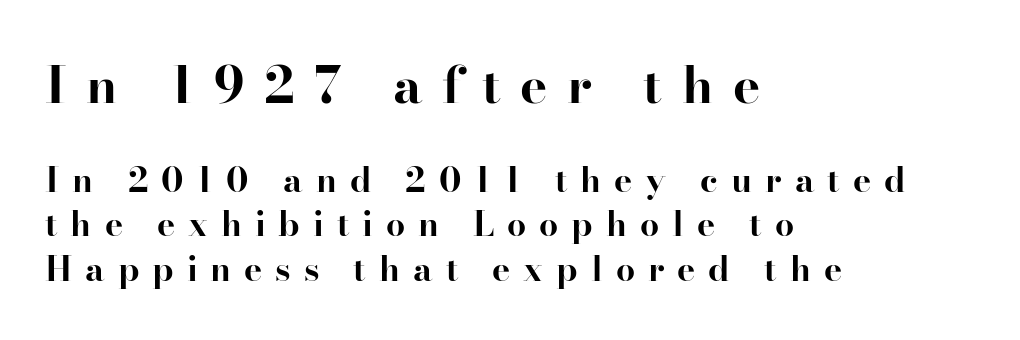
Q: Is the text bold? A: Yes.
Q: Is the text italic (slanted)? A: No, it is upright.
Q: Is the typeface a serif or a sans-serif typeface? A: Serif.
Q: Is the text underlined? A: No.
Q: How is the paragraph aligned? A: Left-aligned.
Q: Is the spacing between letters normal or unusually wide? A: Unusually wide.
Q: Is the spacing between lines tight, normal or loose? A: Normal.
Q: Which block of text is set in a larger size, the first (top) or the second (bottom)? A: The first (top) one.
Q: Width (condensed, normal, or wide)? A: Normal.
Q: Stroke contrast? A: High.
Q: x-height? A: Small.
Q: Monospaced? A: No.
